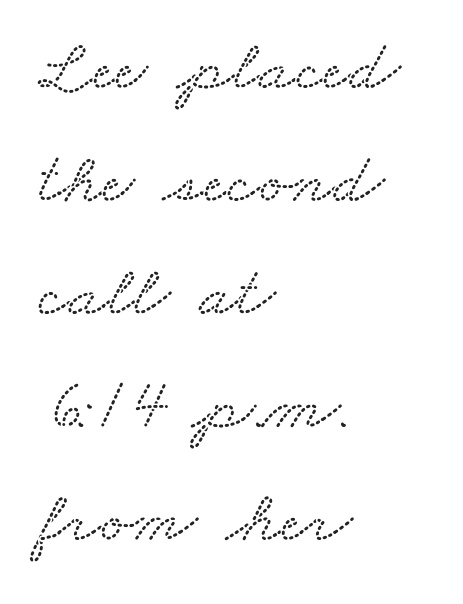
The image shows 72 px wide serif type; set left-aligned, normal line spacing (1.57x), normal letter spacing, not underlined; medium stroke contrast and a small x-height.
